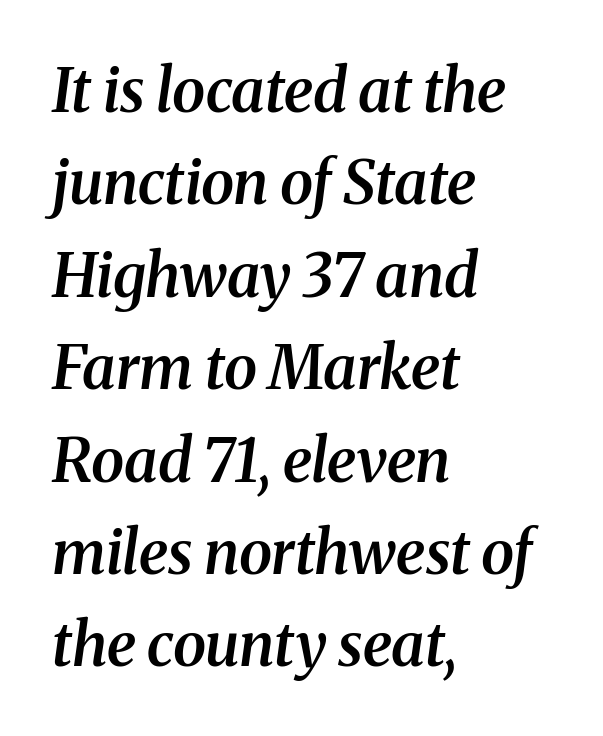
If you drew a line through each stem, it would be angled. The letters carry serifs — small finishing strokes at the ends of their stems. Quick note: underline off. The characters look somewhat weighty, a semibold short of true bold. The lines in this sample share a left origin and differ only in where they stop. Do the characters align in a grid? No, the font is proportional.
